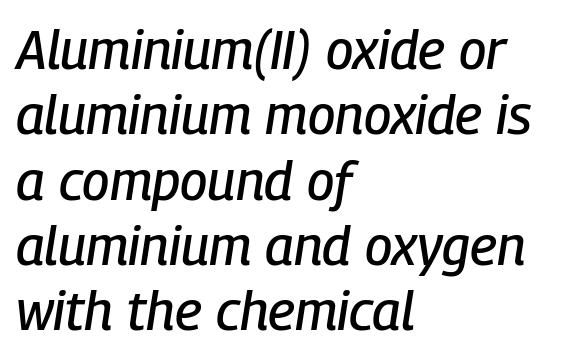
Style check: oblique. A classic flush-left, rag-right setting is used for this passage. The letters advance in unequal steps, a hallmark of proportional type. Each word holds together tightly as a unit, with standard inter-letter gaps.
